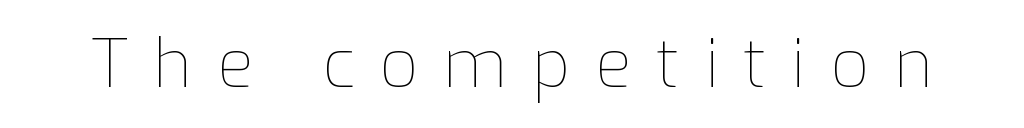
{"italic": "no", "bold": "no", "weight": "thin", "width": "normal", "stroke_contrast": "low", "x_height": "medium", "monospaced": "no", "underline": "no", "letter_spacing": "wide", "letter_spacing_em": 0.37, "glyph_px": 67}
